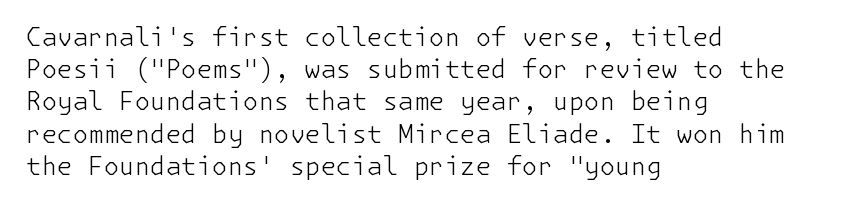
Q: Is the text bold? A: No.
Q: Is the text italic (slanted)? A: No, it is upright.
Q: Is the text underlined? A: No.
Q: How is the paragraph aligned? A: Left-aligned.
Q: Is the spacing between letters normal or unusually wide? A: Normal.
Q: Is the spacing between lines tight, normal or loose? A: Normal.
